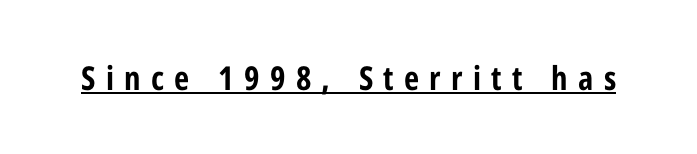
The image shows 33 px bold, condensed sans-serif type, upright; set unusually wide letter spacing (+0.31 em), underlined; low stroke contrast and a medium x-height.
